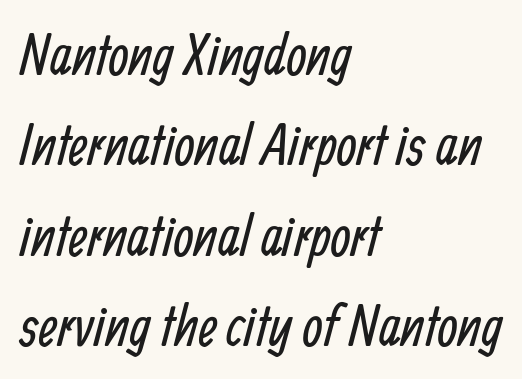
Q: Is the text bold? A: No.
Q: Is the typeface a serif or a sans-serif typeface? A: Sans-serif.
Q: Is the text underlined? A: No.
Q: How is the paragraph aligned? A: Left-aligned.
Q: Is the spacing between letters normal or unusually wide? A: Normal.
Q: Is the spacing between lines tight, normal or loose? A: Normal.
Q: Width (condensed, normal, or wide)? A: Condensed.
Q: Stroke contrast? A: Low.
Q: x-height? A: Medium.
Q: Monospaced? A: No.
